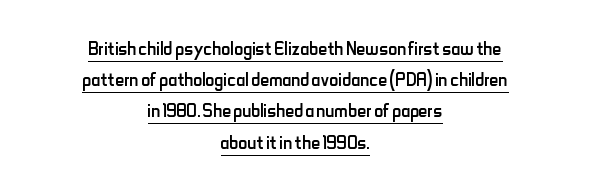
Reading down the block, each line starts at a different indent, mirrored at its end. It's the straight-up-and-down kind of type. This reads as an unemphasized weight, regular at the heaviest. Regular leading.
